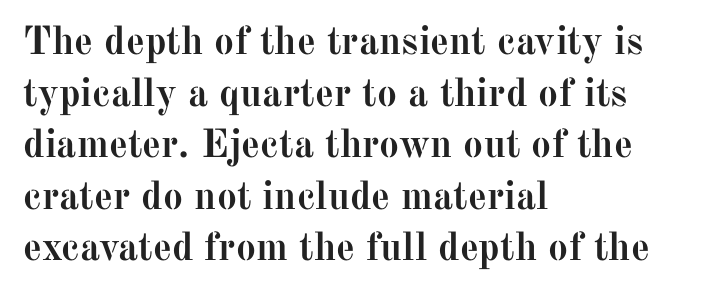
The image shows 40 px semibold serif type, upright; set left-aligned, normal line spacing (1.29x), normal letter spacing, not underlined; medium stroke contrast and a medium x-height.
